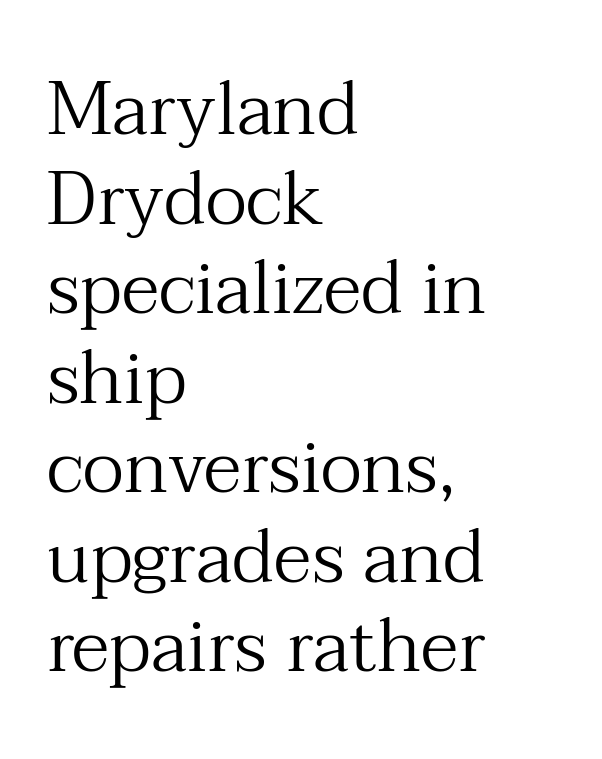
{"serif": "yes", "italic": "no", "bold": "no", "weight": "regular", "width": "normal", "stroke_contrast": "medium", "x_height": "medium", "monospaced": "no", "underline": "no", "align": "left", "line_spacing_ratio": 1.21, "letter_spacing": "normal", "letter_spacing_em": 0.0, "glyph_px": 74}
